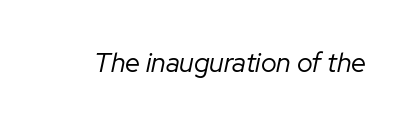
Q: Is the text bold? A: No.
Q: Is the text italic (slanted)? A: Yes, it leans right by about 12 degrees.
Q: Is the text underlined? A: No.
Q: Is the spacing between letters normal or unusually wide? A: Normal.
